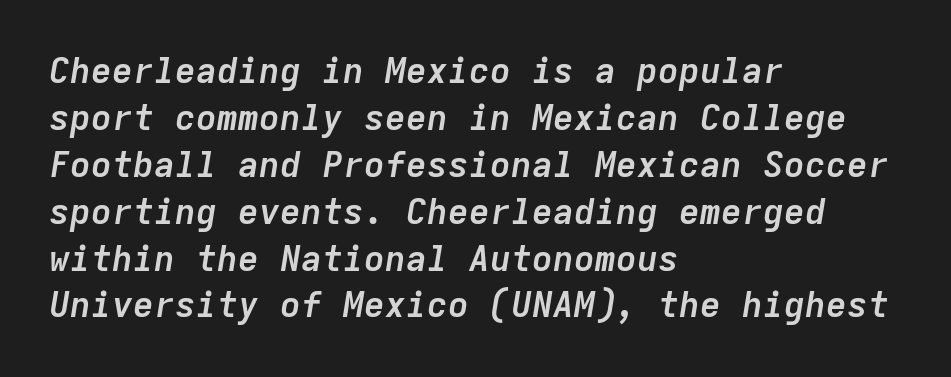
{"italic": "yes", "lean": "right", "slant_degrees": 9, "bold": "yes", "weight": "semibold", "width": "normal", "stroke_contrast": "low", "x_height": "medium", "monospaced": "yes", "underline": "no", "align": "left", "line_spacing": "normal", "line_spacing_ratio": 1.34, "letter_spacing": "normal", "letter_spacing_em": 0.0, "glyph_px": 35}
